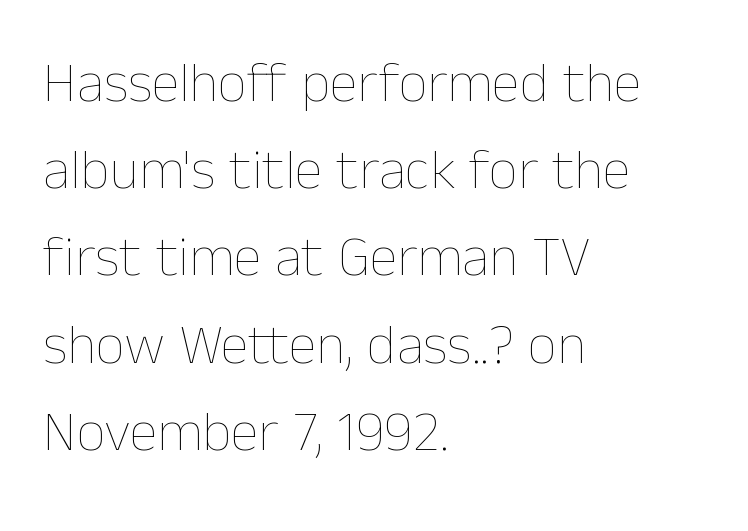
Q: Is the text bold? A: No.
Q: Is the text italic (slanted)? A: No, it is upright.
Q: Is the text underlined? A: No.
Q: How is the paragraph aligned? A: Left-aligned.
Q: Is the spacing between letters normal or unusually wide? A: Normal.
Q: Is the spacing between lines tight, normal or loose? A: Normal.
Q: Width (condensed, normal, or wide)? A: Normal.
Q: Stroke contrast? A: Low.
Q: x-height? A: Medium.
Q: Monospaced? A: No.
